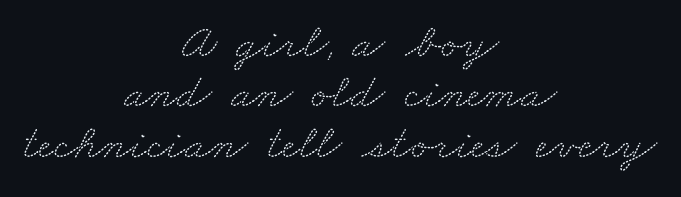
{"serif": "yes", "width": "wide", "stroke_contrast": "medium", "x_height": "small", "monospaced": "no", "underline": "no", "align": "center", "line_spacing": "tight", "line_spacing_ratio": 1.03, "letter_spacing": "normal", "letter_spacing_em": 0.0, "glyph_px": 49}
